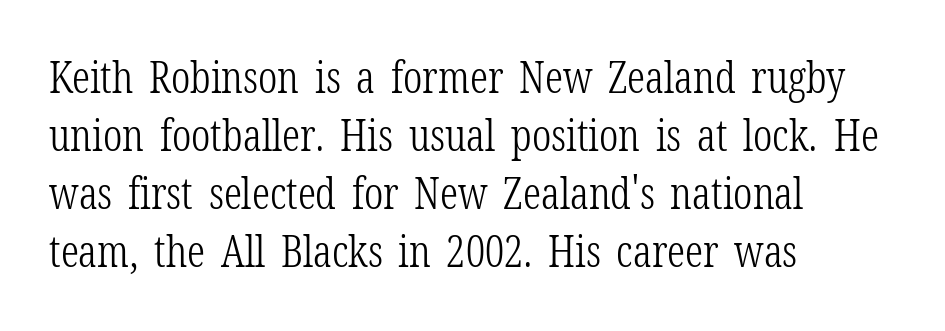
{"serif": "yes", "italic": "no", "bold": "no", "weight": "light", "width": "condensed", "stroke_contrast": "low", "x_height": "medium", "monospaced": "no", "underline": "no", "align": "left", "line_spacing": "normal", "line_spacing_ratio": 1.32, "letter_spacing": "normal", "letter_spacing_em": 0.0, "glyph_px": 44}
